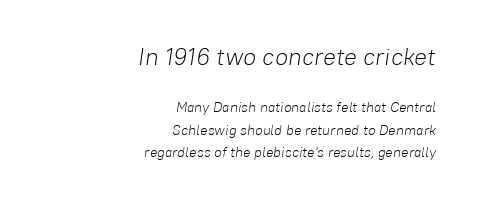
The image shows 24 px text type, italic (leaning right); set right-aligned, normal line spacing (1.59x), normal letter spacing, not underlined; the first (top) block is 1.71x larger.
